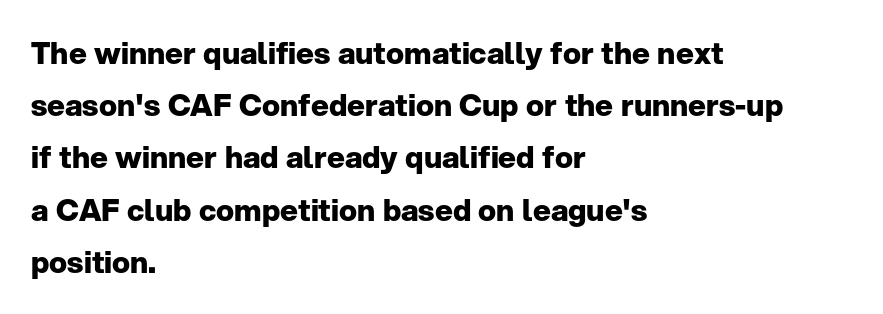
{"serif": "no", "italic": "no", "bold": "yes", "weight": "heavy", "width": "normal", "stroke_contrast": "low", "x_height": "medium", "monospaced": "no", "underline": "no", "align": "left", "line_spacing_ratio": 1.74, "letter_spacing": "normal", "letter_spacing_em": 0.0, "glyph_px": 30}
